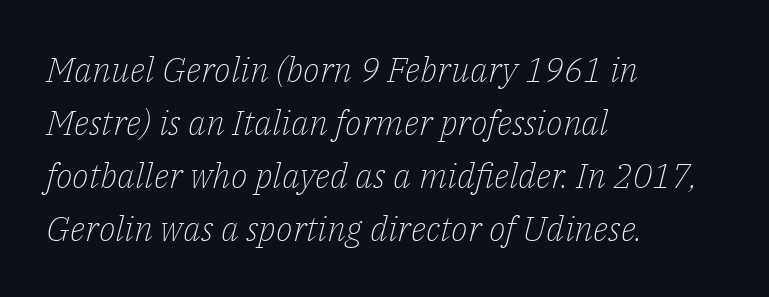
The image shows 35 px light serif type, italic (leaning right); set left-aligned, normal line spacing (1.51x), normal letter spacing, not underlined; low stroke contrast and a medium x-height.
